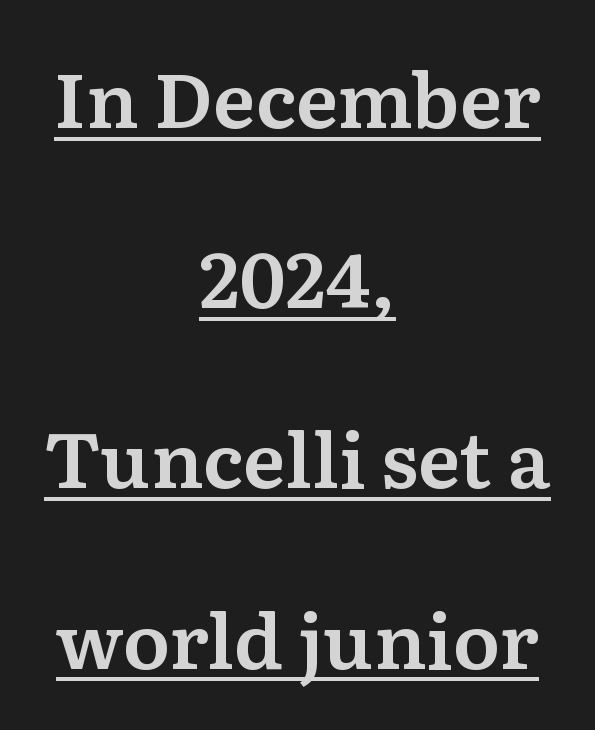
{"serif": "yes", "italic": "no", "width": "normal", "stroke_contrast": "medium", "x_height": "medium", "monospaced": "no", "underline": "yes", "align": "center", "line_spacing": "loose", "line_spacing_ratio": 2.34, "letter_spacing": "normal", "letter_spacing_em": 0.0, "glyph_px": 77}
